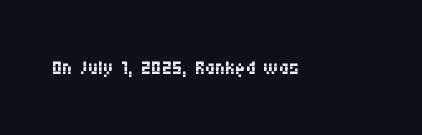
Each letter's strokes conclude bluntly, with no projecting serifs. Nope, not italic — everything's standing straight. The letters advance in unequal steps, a hallmark of proportional type. The area under the type is left untouched. Stems and bowls with no extra thickness — not bold. Tracking value appears to be zero — textbook default spacing.
